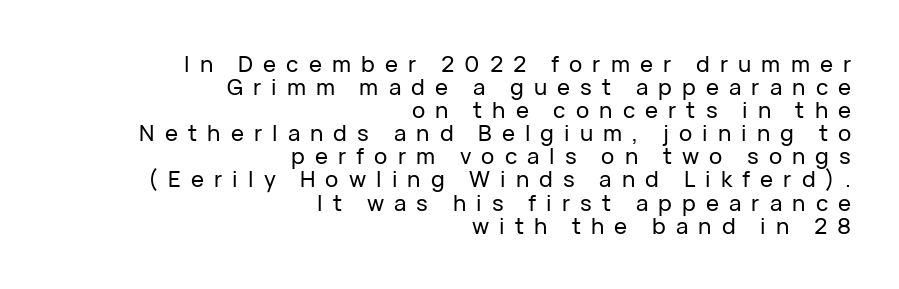
Visually the block forms a straight wall on the right and a jagged coastline on the left. If you measured baseline to baseline, you'd find a short distance. The strip under each line holds only bare page. Characters follow at a spacing far wider than the type designer built in.
